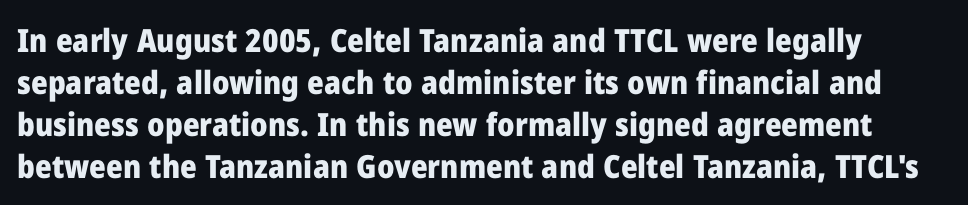
Q: Is the text bold? A: Yes.
Q: Is the text italic (slanted)? A: No, it is upright.
Q: Is the typeface a serif or a sans-serif typeface? A: Sans-serif.
Q: Is the text underlined? A: No.
Q: Is the spacing between letters normal or unusually wide? A: Normal.
Q: Is the spacing between lines tight, normal or loose? A: Normal.
Q: Width (condensed, normal, or wide)? A: Normal.
Q: Stroke contrast? A: Low.
Q: x-height? A: Medium.
Q: Monospaced? A: No.
